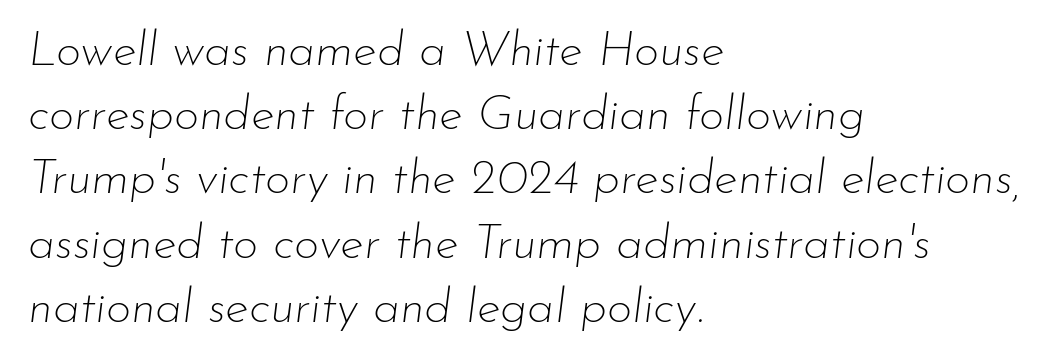
Baseline-to-baseline distance is the conventional proportion of letter height. Leftover space on each line is placed entirely after the last word. Unmarked baselines from the first word to the last. Between one letter and the next there's only the usual sliver of space. This sample has the flowing, uneven cadence of proportional lettering.
